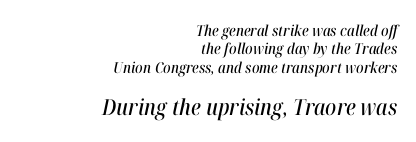
The gaps between neighbouring characters are ordinary and unremarkable. When letters slant like this, we call the style italic. The paragraph shown leans on its right margin. The space beneath each line is pristine and unruled.
